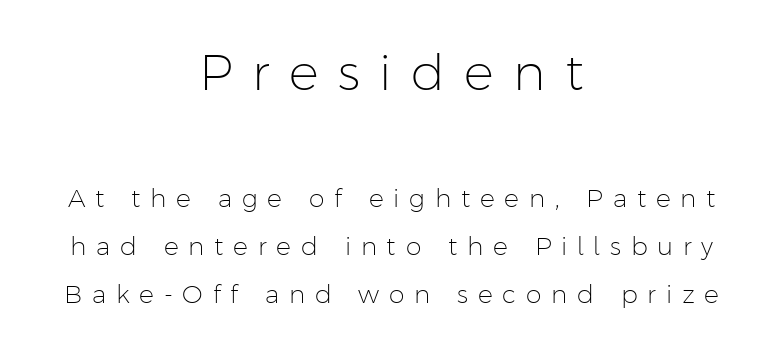
{"serif": "no", "italic": "no", "bold": "no", "weight": "light", "width": "normal", "stroke_contrast": "low", "x_height": "medium", "monospaced": "no", "underline": "no", "align": "center", "line_spacing": "loose", "line_spacing_ratio": 1.92, "letter_spacing": "wide", "letter_spacing_em": 0.39, "larger_block": "first", "size_ratio": 2.0, "glyph_px": 50}
